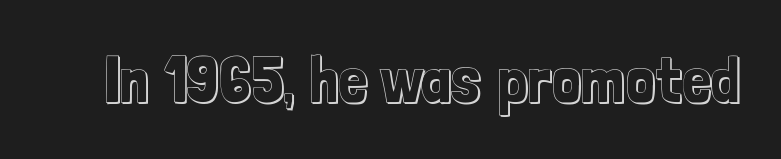
The zone under the glyphs is completely vacant. Varying glyph widths throughout — classic text-font behaviour. Unlike italic type, these characters show no tilt at all. Characters follow at the spacing the type designer built in.
